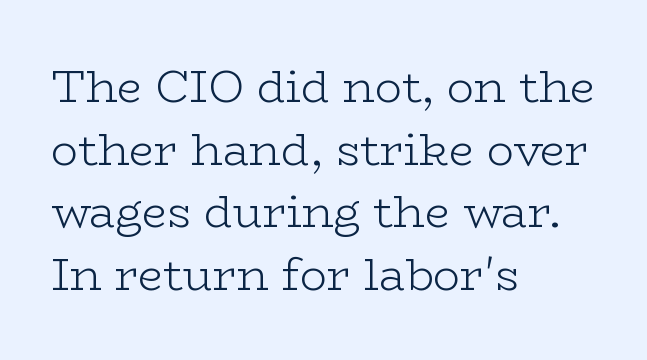
The image shows 45 px light, wide serif type, upright; set left-aligned, normal line spacing (1.39x), normal letter spacing, not underlined; low stroke contrast and a medium x-height.
